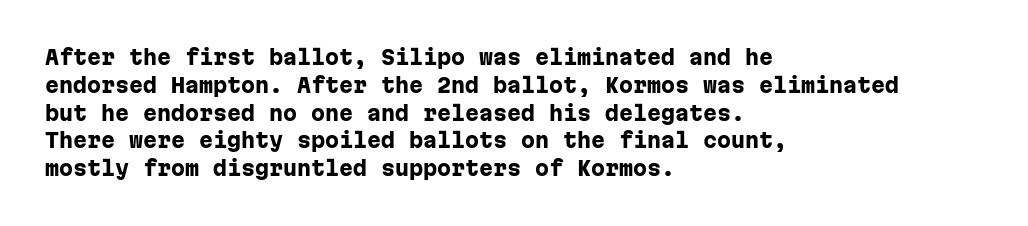
{"italic": "no", "bold": "yes", "underline": "no", "align": "left", "line_spacing": "normal", "line_spacing_ratio": 1.39, "letter_spacing": "normal", "letter_spacing_em": 0.0, "glyph_px": 20}
